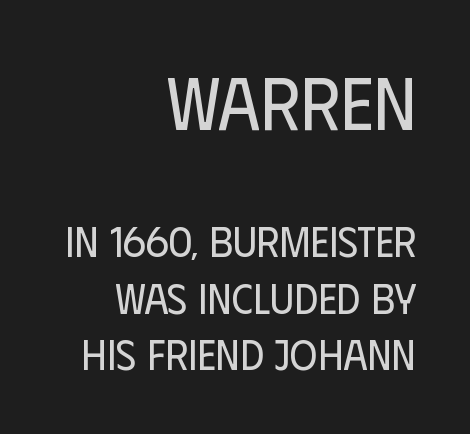
Q: Is the text bold? A: No.
Q: Is the text italic (slanted)? A: No, it is upright.
Q: Is the typeface a serif or a sans-serif typeface? A: Sans-serif.
Q: Is the text underlined? A: No.
Q: How is the paragraph aligned? A: Right-aligned.
Q: Is the spacing between letters normal or unusually wide? A: Normal.
Q: Is the spacing between lines tight, normal or loose? A: Normal.
Q: Which block of text is set in a larger size, the first (top) or the second (bottom)? A: The first (top) one.
Q: Width (condensed, normal, or wide)? A: Condensed.
Q: Stroke contrast? A: Low.
Q: x-height? A: Large.
Q: Monospaced? A: No.
